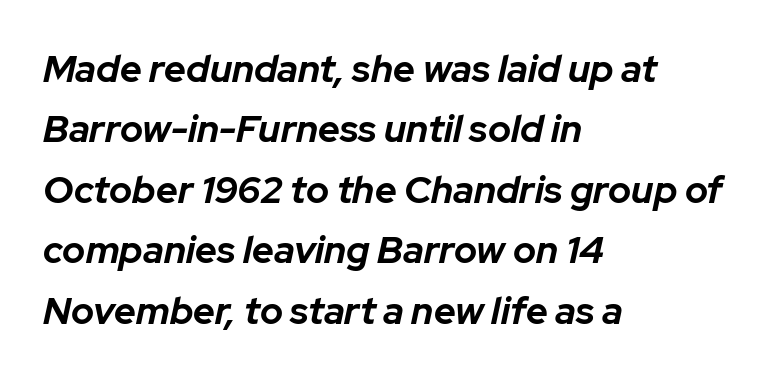
The image shows 38 px bold type, italic (leaning right); set left-aligned, normal line spacing (1.59x), normal letter spacing, not underlined; low stroke contrast and a medium x-height.
